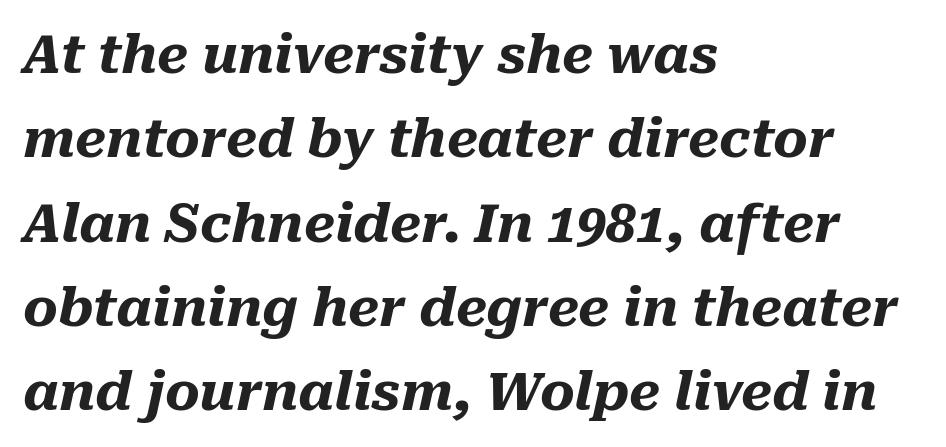
{"italic": "yes", "lean": "right", "slant_degrees": 10, "bold": "yes", "weight": "heavy", "width": "normal", "stroke_contrast": "medium", "x_height": "medium", "monospaced": "no", "underline": "no", "align": "left", "line_spacing": "normal", "line_spacing_ratio": 1.59, "letter_spacing": "normal", "letter_spacing_em": 0.0, "glyph_px": 53}
